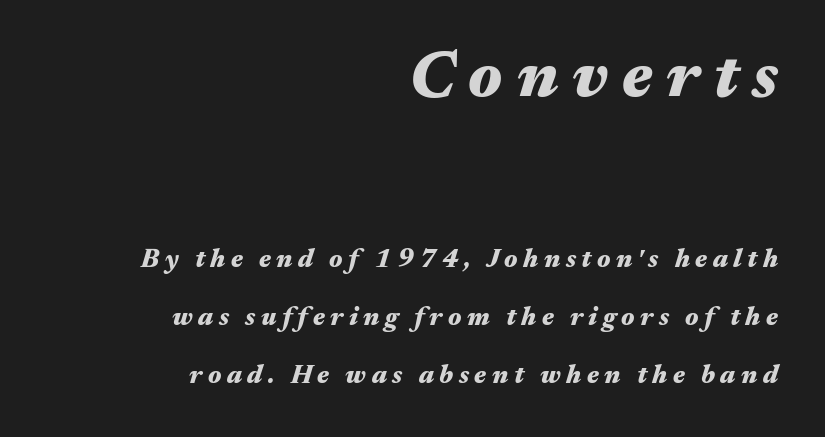
The face used here is proportionally spaced, like ordinary book or web type. This rendering widens character spacing well past its baseline value. A student would notice the top passage is typeset larger than what follows. Which margin do the lines hug? The right one — the left edge is uneven. Strong, thick strokes mark this as bold type. Honestly, the rows look like they've been pulled way apart.
